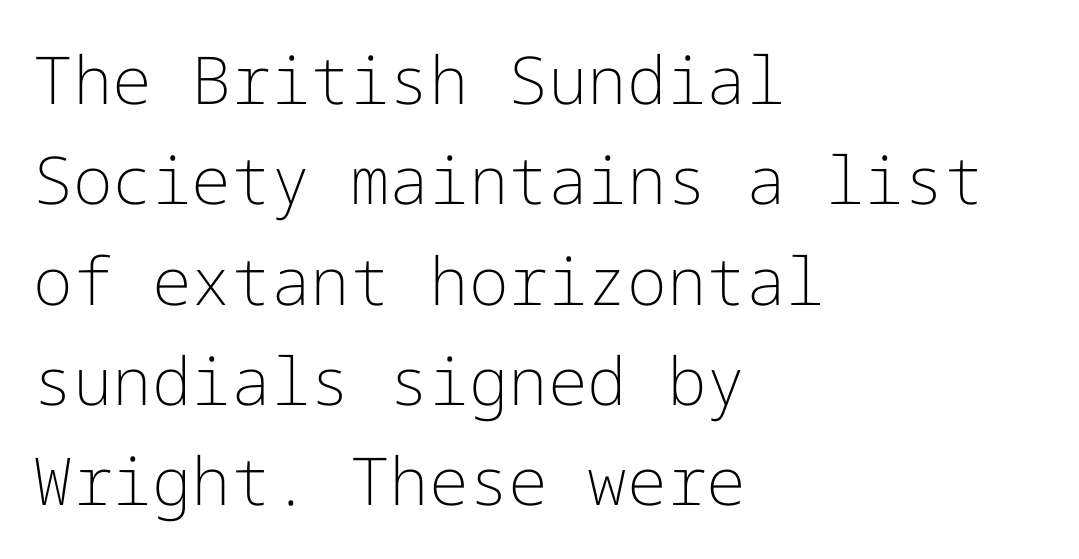
The image shows 66 px light sans-serif type, upright; set left-aligned, normal line spacing (1.52x), normal letter spacing, not underlined; low stroke contrast and a medium x-height.
